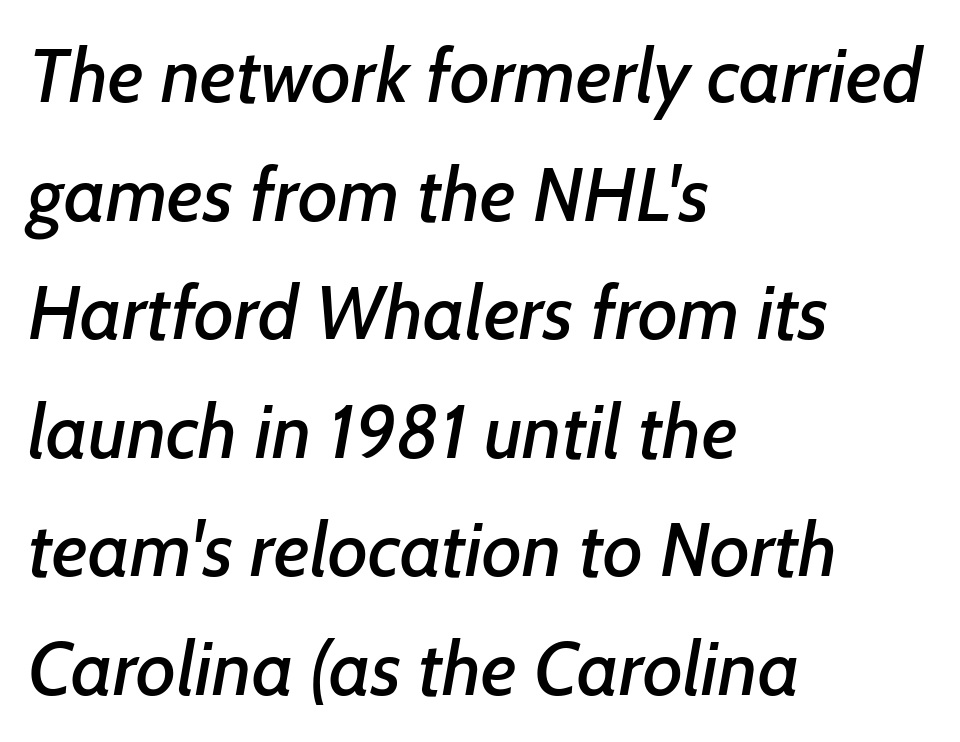
Is this a fixed-width face? No — the glyphs have proportional, varying widths. The leading is moderate, giving the passage an even texture. Teacher's note: observe the even left margin — that is flush-left alignment. Anything drawn beneath the words? Only blank space.
